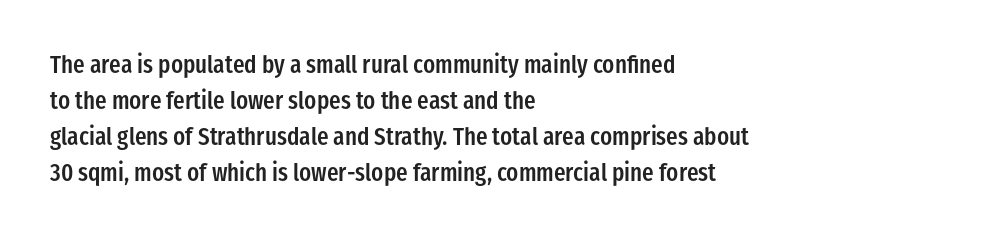
The type is set solid horizontally, with unmodified tracking. The space beneath each line is pristine and unruled. The passage shown stacks its lines at a standard gap. Visually the block forms a straight wall on the left and a jagged coastline on the right. The characters look somewhat weighty, a semibold short of true bold.
